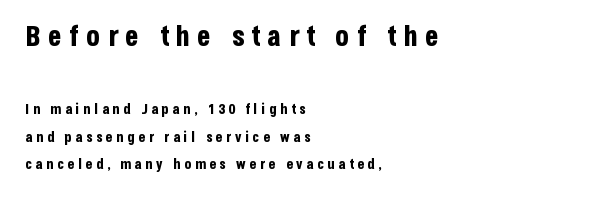
The image shows 28 px bold, condensed sans-serif type, upright; set left-aligned, loose line spacing (1.98x), unusually wide letter spacing (+0.26 em), not underlined; the first (top) block is 2.0x larger; low stroke contrast and a large x-height.
